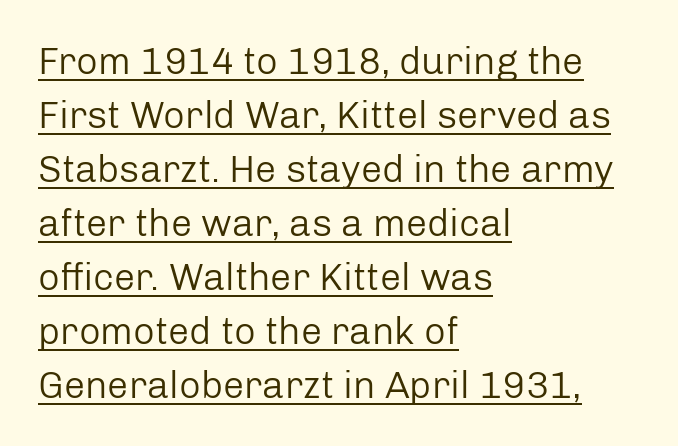
The font sits on the lighter half of the weight spectrum, regular included. Where is the straight margin? On the left. Varying glyph widths throughout — classic text-font behaviour. One glance says typical: line gaps are just what's usual. I'd call this a sans setting — the letters go barefoot. Underlining? Definitely there.
